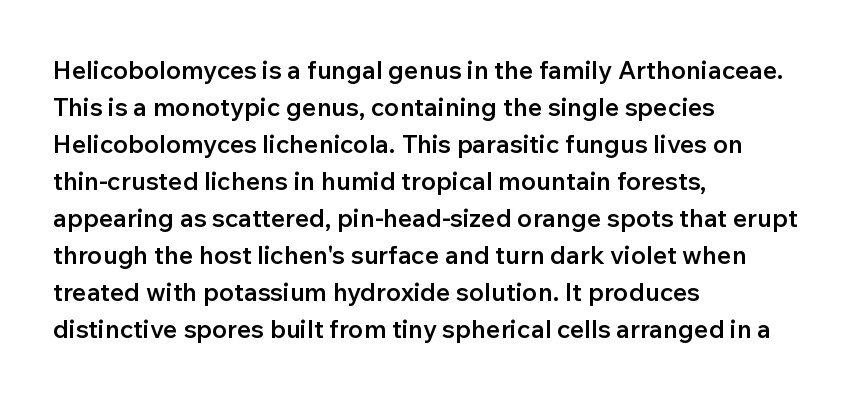
Q: Is the text bold? A: Semi-bold.
Q: Is the text italic (slanted)? A: No, it is upright.
Q: Is the text underlined? A: No.
Q: How is the paragraph aligned? A: Left-aligned.
Q: Is the spacing between letters normal or unusually wide? A: Normal.
Q: Is the spacing between lines tight, normal or loose? A: Normal.
